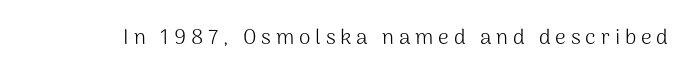
{"italic": "no", "bold": "no", "underline": "no", "letter_spacing": "wide", "letter_spacing_em": 0.23, "glyph_px": 21}
